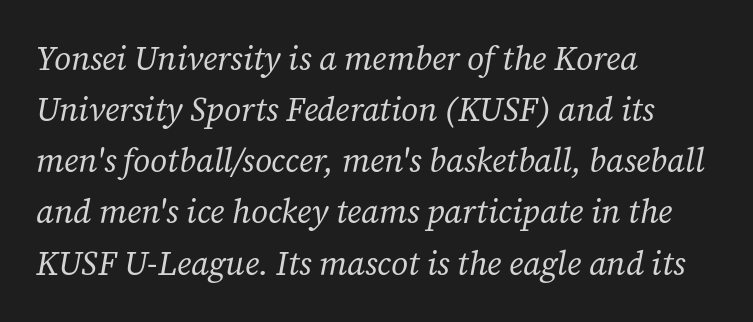
Q: Is the text bold? A: No.
Q: Is the text italic (slanted)? A: Yes, it leans right by about 12 degrees.
Q: Is the typeface a serif or a sans-serif typeface? A: Serif.
Q: Is the text underlined? A: No.
Q: How is the paragraph aligned? A: Left-aligned.
Q: Is the spacing between letters normal or unusually wide? A: Normal.
Q: Is the spacing between lines tight, normal or loose? A: Normal.
Q: Width (condensed, normal, or wide)? A: Normal.
Q: Stroke contrast? A: Low.
Q: x-height? A: Medium.
Q: Monospaced? A: No.
